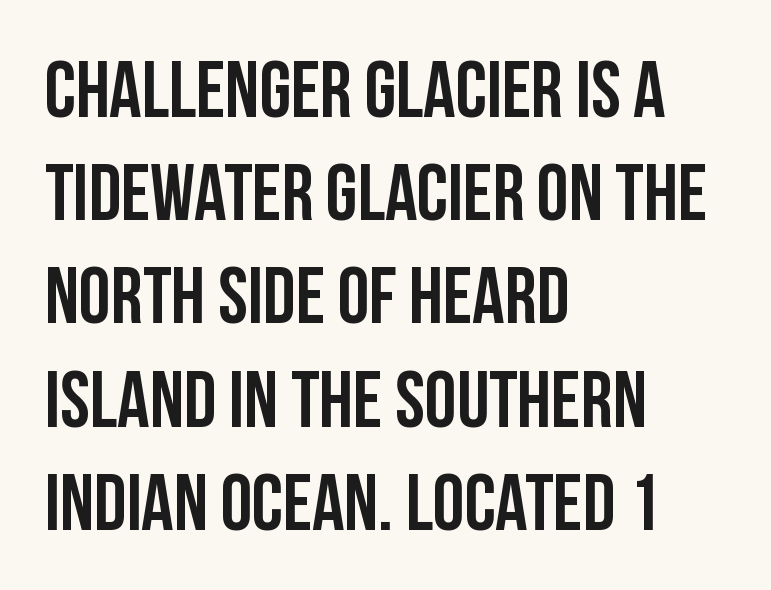
Characters follow at the spacing the type designer built in. Nothing sits at the stroke ends, so this counts as sans-serif. The baseline area is clear. Vertical spacing — default. Is the type bold? Yes — the strokes are clearly thick and heavy. Alignment: flush left.
